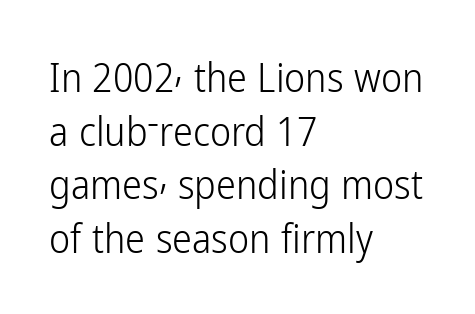
{"serif": "no", "italic": "no", "bold": "no", "weight": "light", "width": "condensed", "stroke_contrast": "low", "x_height": "medium", "monospaced": "no", "underline": "no", "align": "left", "line_spacing": "normal", "line_spacing_ratio": 1.34, "letter_spacing": "normal", "letter_spacing_em": 0.0, "glyph_px": 40}
